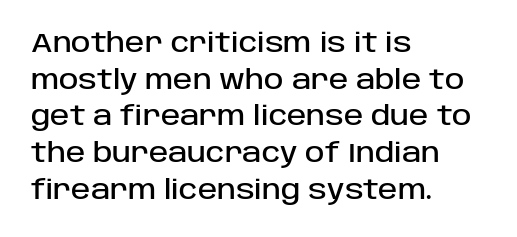
{"italic": "no", "underline": "no", "align": "left", "line_spacing": "normal", "line_spacing_ratio": 1.41, "letter_spacing": "normal", "letter_spacing_em": 0.0, "glyph_px": 26}
